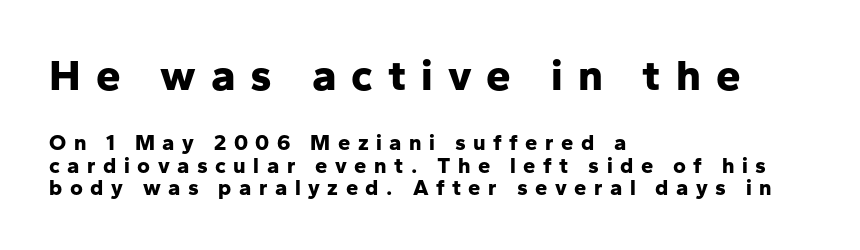
Caption: expanded tracking, letters set apart. Between these two stacked blocks, the higher one wins on size. Rendered with straight, roman letterforms. Unmarked baselines from the first word to the last.
